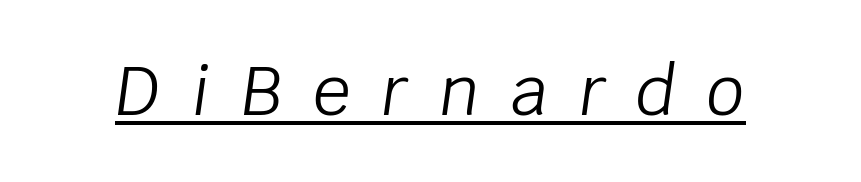
Q: Is the text bold? A: No.
Q: Is the text italic (slanted)? A: Yes, it leans right by about 8 degrees.
Q: Is the text underlined? A: Yes.
Q: Is the spacing between letters normal or unusually wide? A: Unusually wide.
Q: Width (condensed, normal, or wide)? A: Normal.
Q: Stroke contrast? A: Low.
Q: x-height? A: Large.
Q: Monospaced? A: No.
